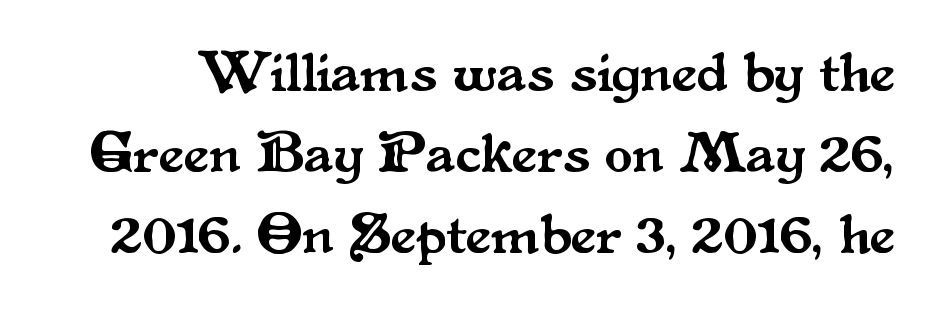
The image shows 57 px serif type, upright; set normal line spacing (1.42x), normal letter spacing, not underlined; medium stroke contrast and a small x-height.
